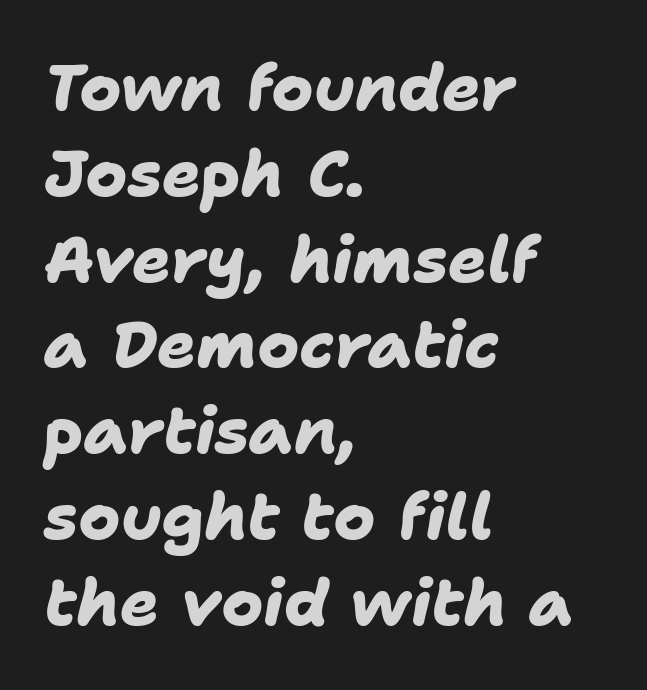
The image shows 64 px heavy sans-serif type; set left-aligned, normal line spacing (1.34x), normal letter spacing, not underlined; low stroke contrast and a medium x-height.
